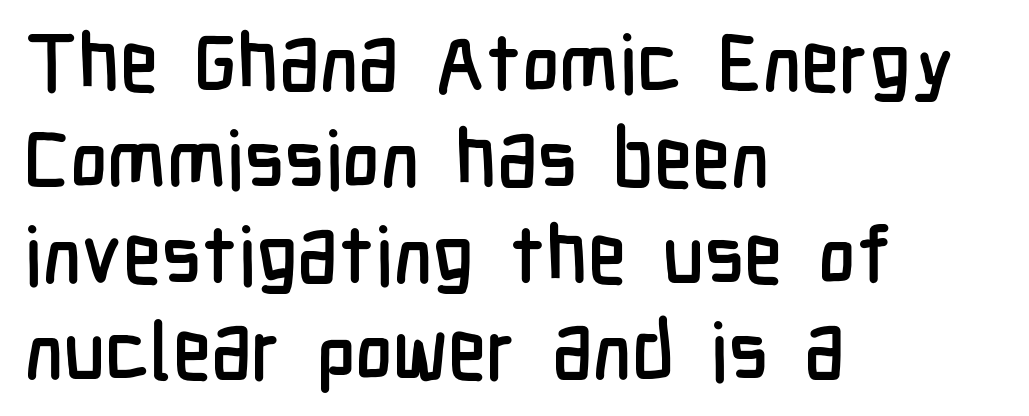
Every stem runs plumb, perpendicular to the baseline. Is this a sans? Yes — the strokes have no serifs. Tracking value appears to be zero — textbook default spacing. The area under the type is left untouched. A typesetter would call this proportional, since set widths differ per character. A classic flush-left, rag-right setting is used for this passage.
